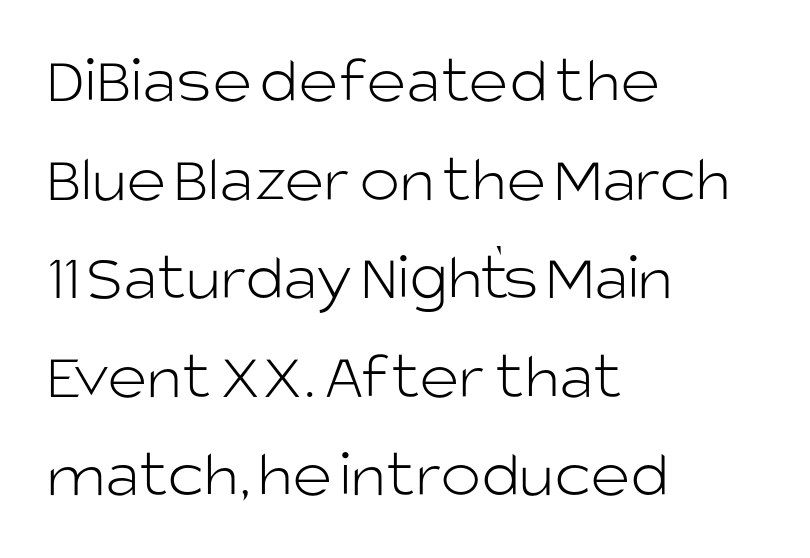
{"serif": "no", "italic": "no", "bold": "no", "weight": "light", "width": "normal", "stroke_contrast": "low", "x_height": "large", "monospaced": "no", "underline": "no", "align": "left", "line_spacing": "normal", "line_spacing_ratio": 1.45, "letter_spacing": "normal", "letter_spacing_em": 0.0, "glyph_px": 68}
